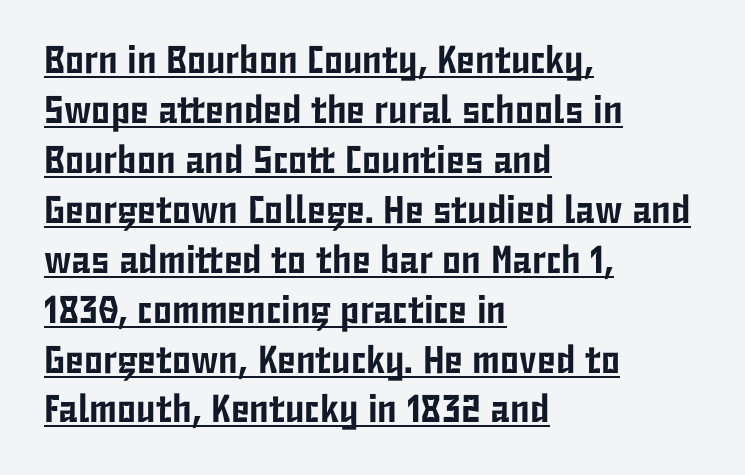
Q: Is the text italic (slanted)? A: No, it is upright.
Q: Is the typeface a serif or a sans-serif typeface? A: Sans-serif.
Q: Is the text underlined? A: Yes.
Q: How is the paragraph aligned? A: Left-aligned.
Q: Is the spacing between letters normal or unusually wide? A: Normal.
Q: Is the spacing between lines tight, normal or loose? A: Normal.
Q: Width (condensed, normal, or wide)? A: Condensed.
Q: Stroke contrast? A: Low.
Q: x-height? A: Medium.
Q: Monospaced? A: No.
